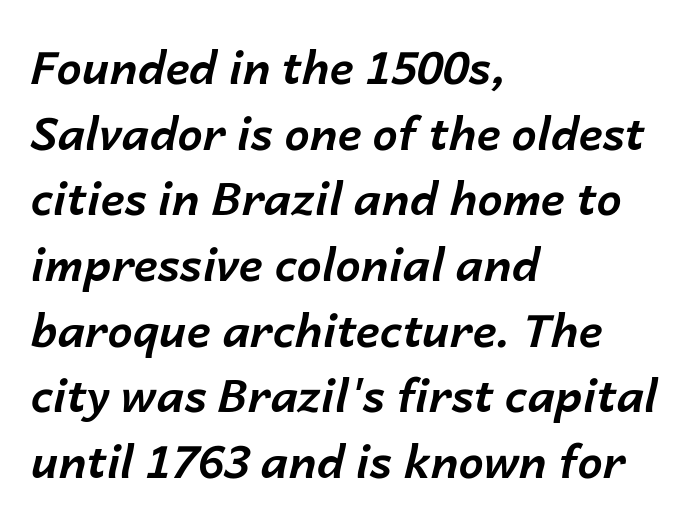
Q: Is the text bold? A: Yes.
Q: Is the text italic (slanted)? A: Yes, it leans right by about 14 degrees.
Q: Is the text underlined? A: No.
Q: How is the paragraph aligned? A: Left-aligned.
Q: Is the spacing between letters normal or unusually wide? A: Normal.
Q: Is the spacing between lines tight, normal or loose? A: Normal.
Q: Width (condensed, normal, or wide)? A: Normal.
Q: Stroke contrast? A: Low.
Q: x-height? A: Medium.
Q: Monospaced? A: No.
